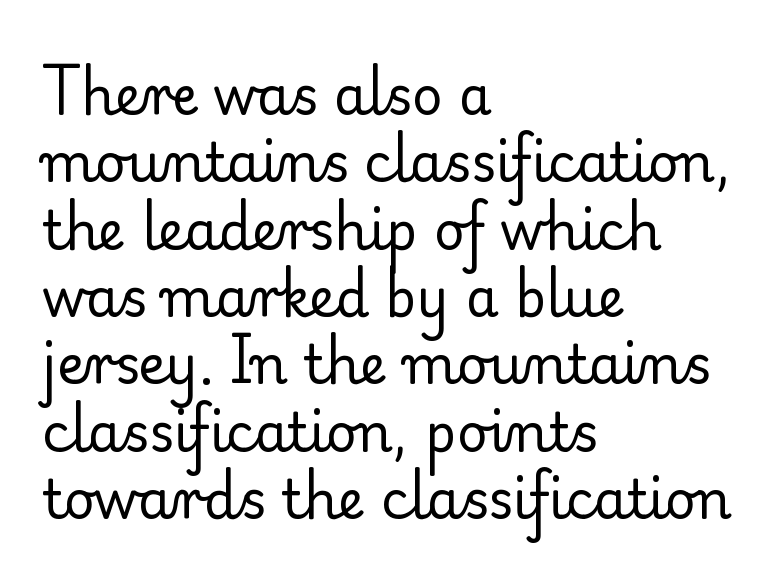
Q: Is the text bold? A: No.
Q: Is the text italic (slanted)? A: No, it is upright.
Q: Is the typeface a serif or a sans-serif typeface? A: Serif.
Q: Is the text underlined? A: No.
Q: How is the paragraph aligned? A: Left-aligned.
Q: Is the spacing between letters normal or unusually wide? A: Normal.
Q: Is the spacing between lines tight, normal or loose? A: Normal.
Q: Width (condensed, normal, or wide)? A: Normal.
Q: Stroke contrast? A: Low.
Q: x-height? A: Small.
Q: Monospaced? A: No.
